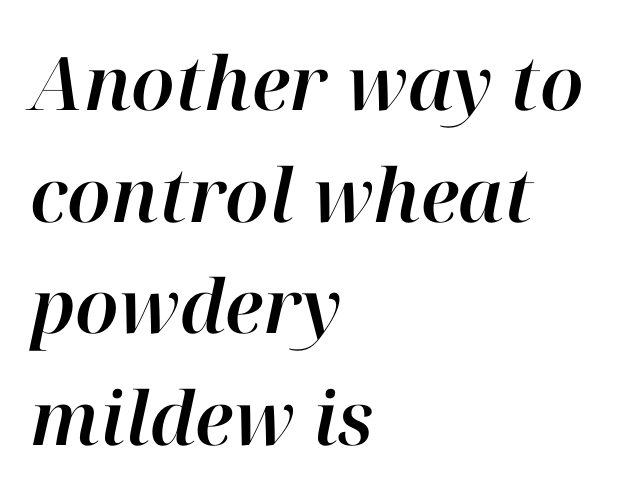
{"italic": "yes", "lean": "right", "slant_degrees": 12, "width": "normal", "stroke_contrast": "high", "x_height": "medium", "monospaced": "no", "underline": "no", "align": "left", "line_spacing": "normal", "line_spacing_ratio": 1.51, "letter_spacing": "normal", "letter_spacing_em": 0.0, "glyph_px": 74}
